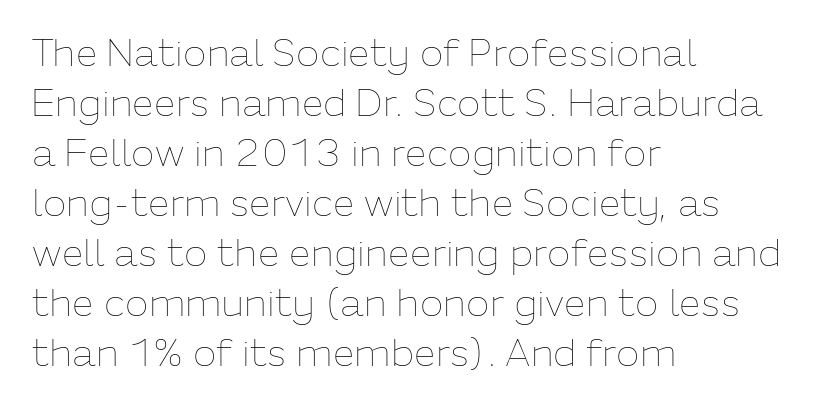
The image shows 39 px thin type, upright; set left-aligned, normal line spacing (1.28x), normal letter spacing, not underlined; low stroke contrast and a medium x-height.
